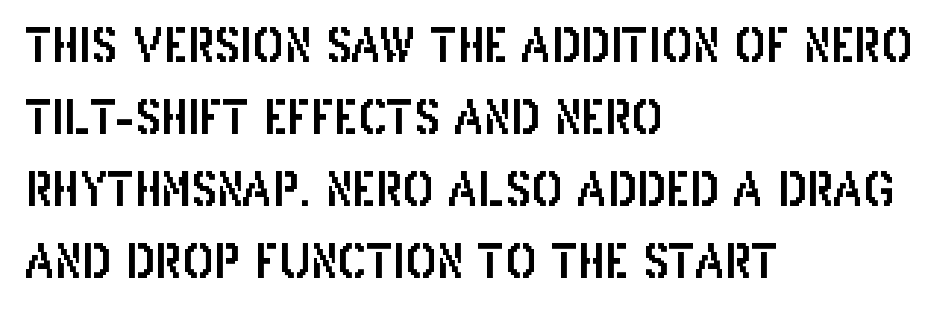
A typesetter would call this proportional, since set widths differ per character. Decoration check: the copy has no underline. The lettering stays uniformly vertical, giving the passage a roman look. Tracking here is standard; glyphs follow each other at the usual distance.
